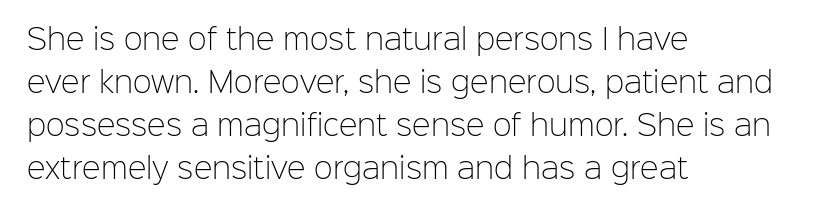
Q: Is the text bold? A: No.
Q: Is the text italic (slanted)? A: No, it is upright.
Q: Is the typeface a serif or a sans-serif typeface? A: Sans-serif.
Q: Is the text underlined? A: No.
Q: How is the paragraph aligned? A: Left-aligned.
Q: Is the spacing between letters normal or unusually wide? A: Normal.
Q: Is the spacing between lines tight, normal or loose? A: Normal.
Q: Width (condensed, normal, or wide)? A: Normal.
Q: Stroke contrast? A: Low.
Q: x-height? A: Medium.
Q: Monospaced? A: No.
